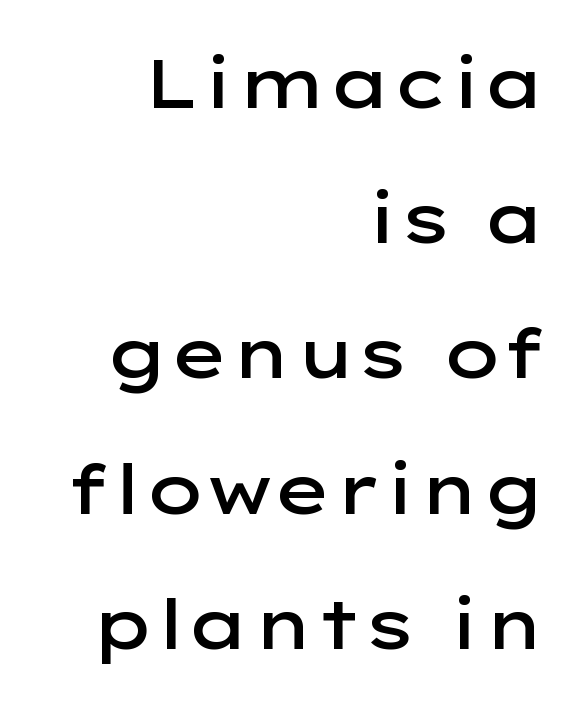
A typesetter would label this face a sans. The face used here is proportionally spaced, like ordinary book or web type. The gap between lines stays unmarked. Students, observe: this is what heavily led, spacious text looks like. The lettering stays uniformly vertical, giving the passage a roman look. Between one letter and the next there's only the usual sliver of space.
